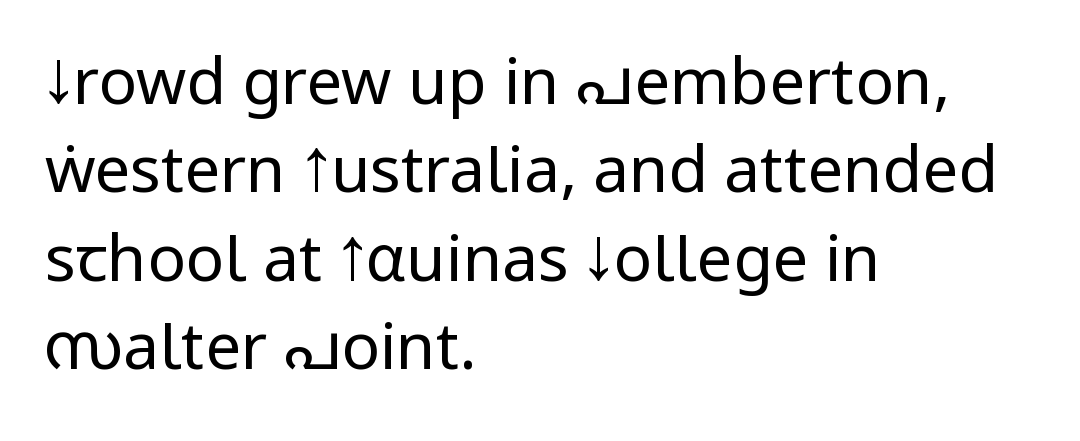
The image shows 64 px regular-weight, condensed sans-serif type, upright; set left-aligned, normal line spacing (1.38x), normal letter spacing, not underlined; low stroke contrast and a large x-height.
